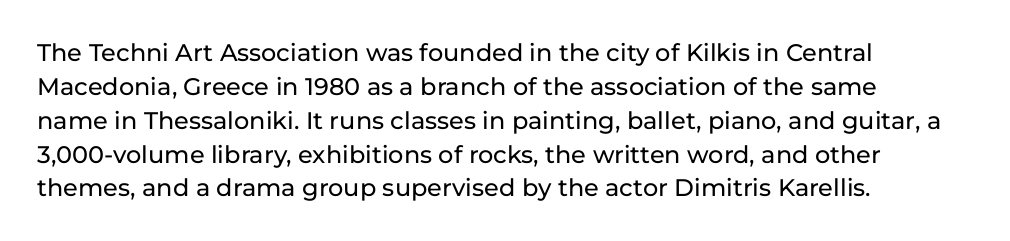
Q: Is the text italic (slanted)? A: No, it is upright.
Q: Is the text underlined? A: No.
Q: How is the paragraph aligned? A: Left-aligned.
Q: Is the spacing between letters normal or unusually wide? A: Normal.
Q: Is the spacing between lines tight, normal or loose? A: Normal.
